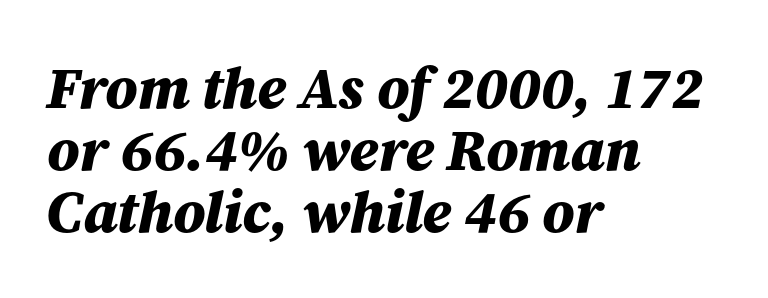
The image shows 59 px bold type, italic (leaning right); set left-aligned, tight line spacing (1.05x), normal letter spacing, not underlined; medium stroke contrast and a medium x-height.
